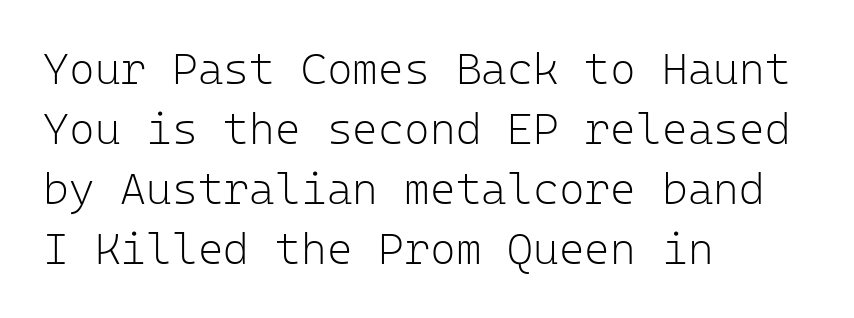
Q: Is the text bold? A: No.
Q: Is the text italic (slanted)? A: No, it is upright.
Q: Is the typeface a serif or a sans-serif typeface? A: Sans-serif.
Q: Is the text underlined? A: No.
Q: How is the paragraph aligned? A: Left-aligned.
Q: Is the spacing between letters normal or unusually wide? A: Normal.
Q: Is the spacing between lines tight, normal or loose? A: Normal.
Q: Width (condensed, normal, or wide)? A: Normal.
Q: Stroke contrast? A: Low.
Q: x-height? A: Medium.
Q: Monospaced? A: Yes.
